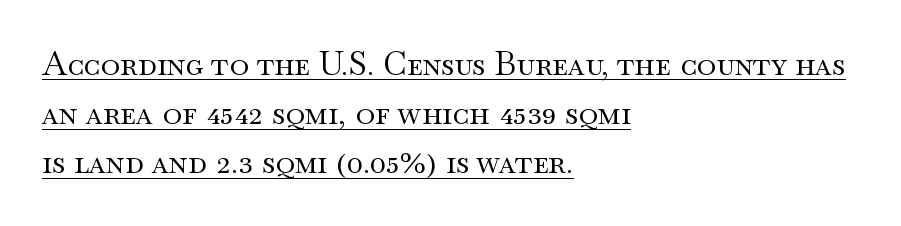
Posture: upright roman. The compositor pushed each line to the left boundary. Varying glyph widths throughout — classic text-font behaviour. These lines sit exactly where default settings would place them. Unbolded letterforms with no extra heft.
